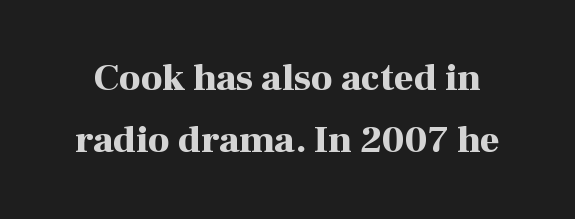
Plain, unruled lines of type. Set as a true bold cut, around the 700 mark. Proportional: the letters do not fall into vertical columns. No italicization has been applied; the sample stays upright. The rendering keeps characters at their native spacing. Reading down the column, the eye jumps a familiar distance to each next line.
